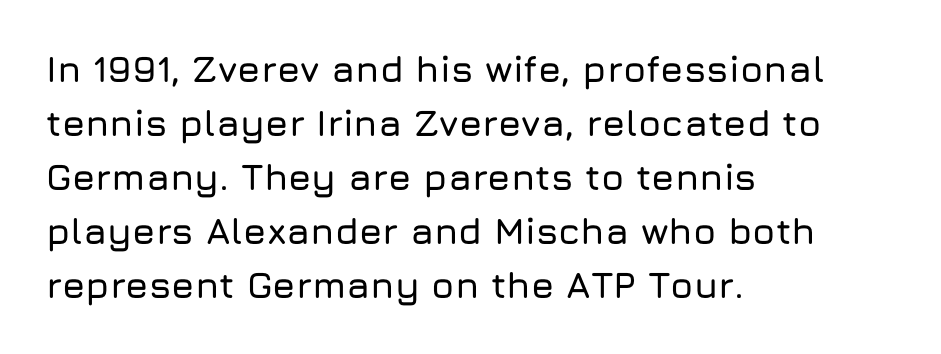
Q: Is the text italic (slanted)? A: No, it is upright.
Q: Is the typeface a serif or a sans-serif typeface? A: Sans-serif.
Q: Is the text underlined? A: No.
Q: How is the paragraph aligned? A: Left-aligned.
Q: Is the spacing between letters normal or unusually wide? A: Normal.
Q: Is the spacing between lines tight, normal or loose? A: Normal.
Q: Width (condensed, normal, or wide)? A: Normal.
Q: Stroke contrast? A: Low.
Q: x-height? A: Medium.
Q: Monospaced? A: No.
